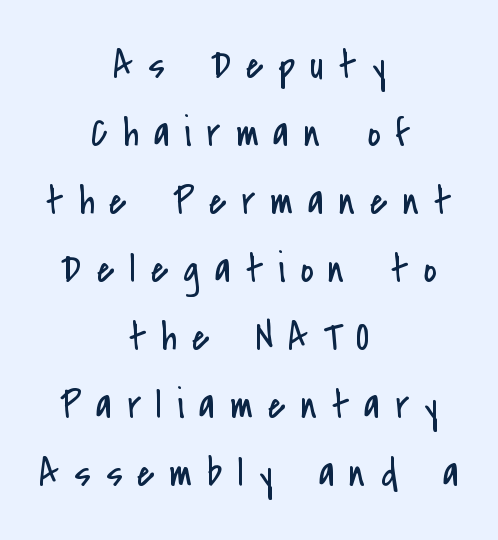
Q: Is the text bold? A: No.
Q: Is the text italic (slanted)? A: No, it is upright.
Q: Is the typeface a serif or a sans-serif typeface? A: Sans-serif.
Q: Is the text underlined? A: No.
Q: How is the paragraph aligned? A: Centered.
Q: Is the spacing between letters normal or unusually wide? A: Unusually wide.
Q: Is the spacing between lines tight, normal or loose? A: Normal.
Q: Width (condensed, normal, or wide)? A: Condensed.
Q: Stroke contrast? A: Low.
Q: x-height? A: Small.
Q: Monospaced? A: No.
